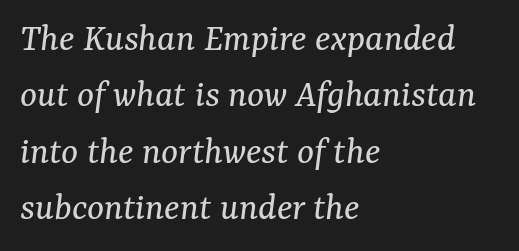
These glyphs show unthickened strokes, regular width or finer. Teacher's note: observe the even left margin — that is flush-left alignment. Successive baselines arrive at the customary interval. I'd call this a serif setting — the letters wear small feet. Words appear dense and cohesive because spacing is normal. Check under the words: just untouched page.
